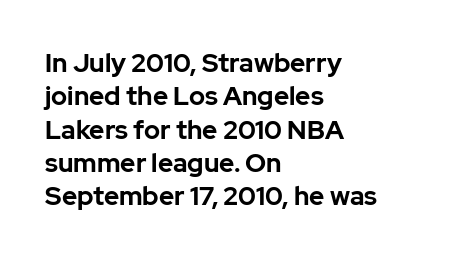
{"italic": "no", "bold": "yes", "underline": "no", "align": "left", "line_spacing": "normal", "line_spacing_ratio": 1.28, "letter_spacing": "normal", "letter_spacing_em": 0.0, "glyph_px": 26}
